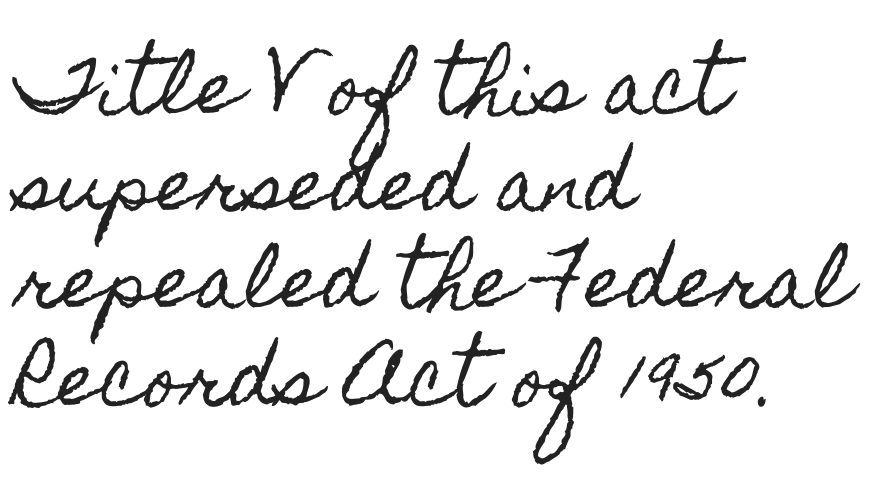
Q: Is the text italic (slanted)? A: Yes.
Q: Is the text underlined? A: No.
Q: How is the paragraph aligned? A: Left-aligned.
Q: Is the spacing between letters normal or unusually wide? A: Normal.
Q: Is the spacing between lines tight, normal or loose? A: Normal.
Q: Width (condensed, normal, or wide)? A: Condensed.
Q: x-height? A: Small.
Q: Monospaced? A: No.
